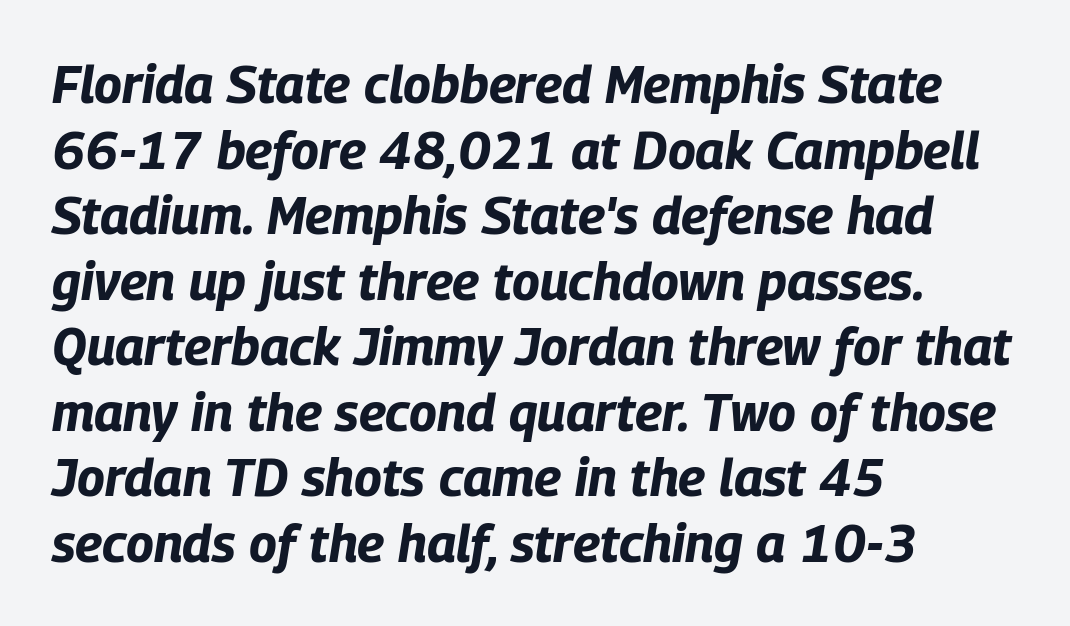
Plain, unruled lines of type. Note the varied advance widths — an 'i' is clearly narrower than an 'm'. The line texture is even and compact thanks to regular tracking. Does the lettering tilt? It does — this is italic.
